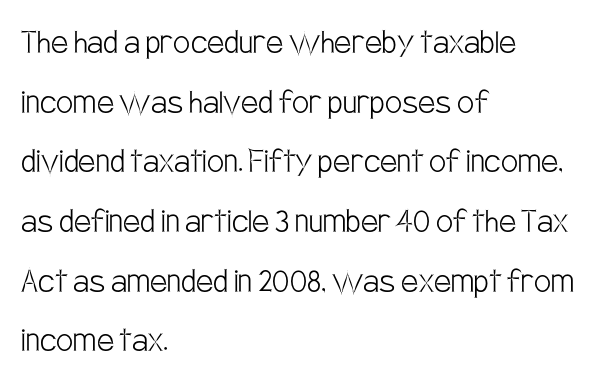
{"serif": "no", "italic": "no", "bold": "no", "weight": "light", "width": "condensed", "stroke_contrast": "low", "x_height": "large", "monospaced": "no", "underline": "no", "align": "left", "line_spacing": "normal", "line_spacing_ratio": 1.57, "letter_spacing": "normal", "letter_spacing_em": 0.0, "glyph_px": 38}
